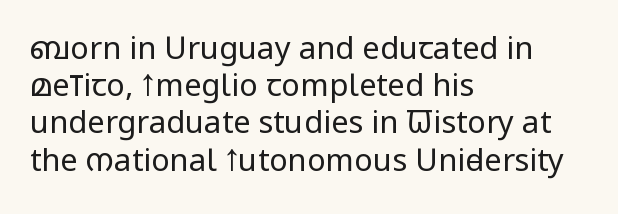
The setting favours the left margin, as ordinary paragraphs usually do. Do the characters align in a grid? No, the font is proportional. You can tell from the bare stems that sans-serif type was used. Honestly, the letter spacing is just normal — you wouldn't notice it.
